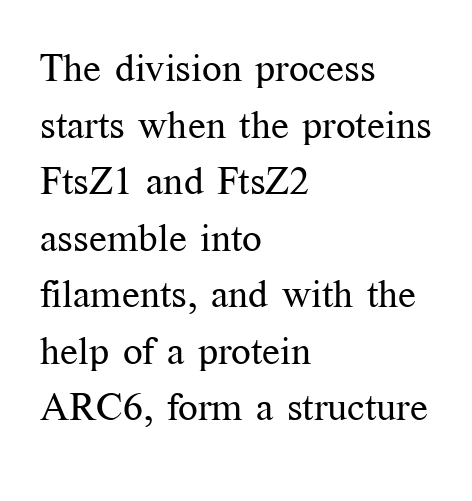
Proportional: the letters do not fall into vertical columns. Reading down the column, the eye jumps a familiar distance to each next line. The letterforms sit shoulder to shoulder at normal distance. A typesetter would label this face a serif. Layout note: lines flush left.
